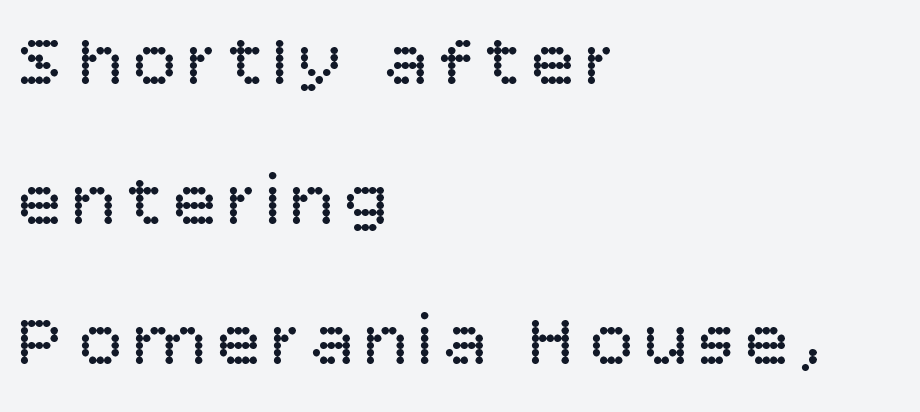
Q: Is the text bold? A: No.
Q: Is the text italic (slanted)? A: No, it is upright.
Q: Is the typeface a serif or a sans-serif typeface? A: Sans-serif.
Q: Is the text underlined? A: No.
Q: How is the paragraph aligned? A: Left-aligned.
Q: Width (condensed, normal, or wide)? A: Normal.
Q: Stroke contrast? A: Low.
Q: x-height? A: Large.
Q: Monospaced? A: No.
